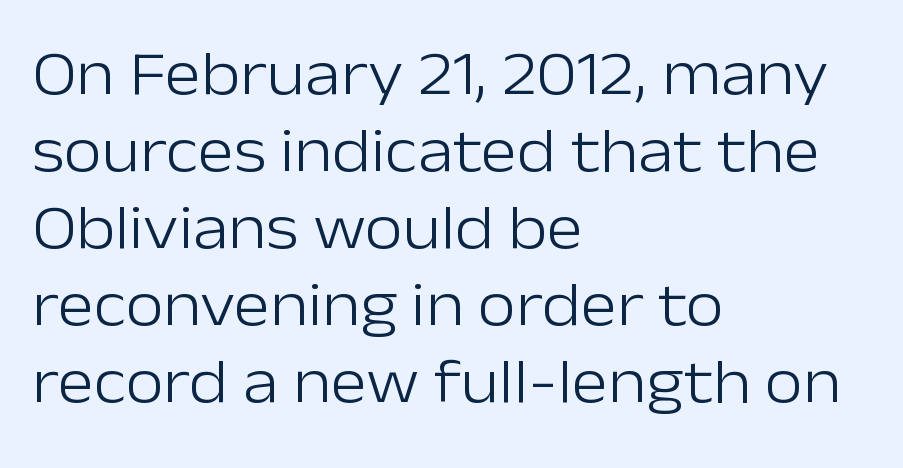
The face used here is proportionally spaced, like ordinary book or web type. Letters have the restrained weight of plain body copy at most. To sum up the face: it is a sans, with no serifs. A classic flush-left, rag-right setting is used for this passage. Decoration check: the copy has no underline. Each word holds together tightly as a unit, with standard inter-letter gaps.
